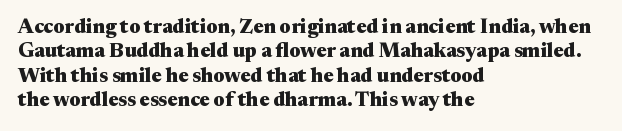
{"italic": "no", "bold": "yes", "underline": "no", "align": "left", "line_spacing_ratio": 1.22, "letter_spacing": "normal", "letter_spacing_em": 0.0, "glyph_px": 20}
